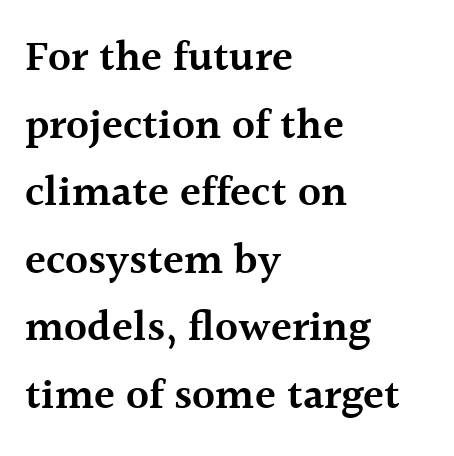
Check where the strokes stop: tiny serifs finish them off. Horizontal alignment here is leftward, the default for most running prose. There is no visible air inserted between adjacent glyphs. Look at the stroke-to-counter ratio: somewhat heavy, a semibold. Anything drawn beneath the words? Only blank space. The rows are spaced the way most documents space them.
